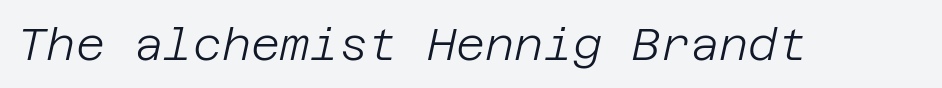
Slant detected: the letters are inclined. This sample uses plain, unmodified letter spacing. Check the space under the baseline: it is left empty. No letter is thick-stroked: the sample isn't bold.
